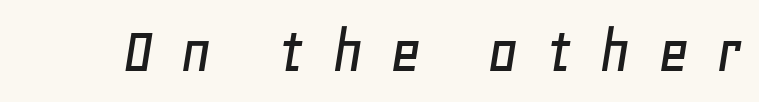
A bare baseline throughout the passage. Does extra space separate the letters? Yes, quite a lot of it. The specimen reads as italic at a glance. Each letter keeps its own natural width here, so spacing adapts to shape.
